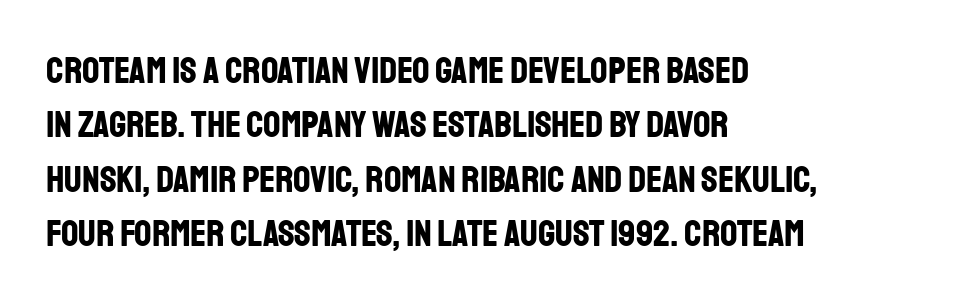
The passage shown stacks its lines at a standard gap. Bare-footed words on every line. You'd pick this weight for a headline — it's a proper bold. Line beginnings align vertically; line endings do not. What stands out about the letter spacing? Nothing — it is the standard amount. Characters remain perfectly vertical along every line.
